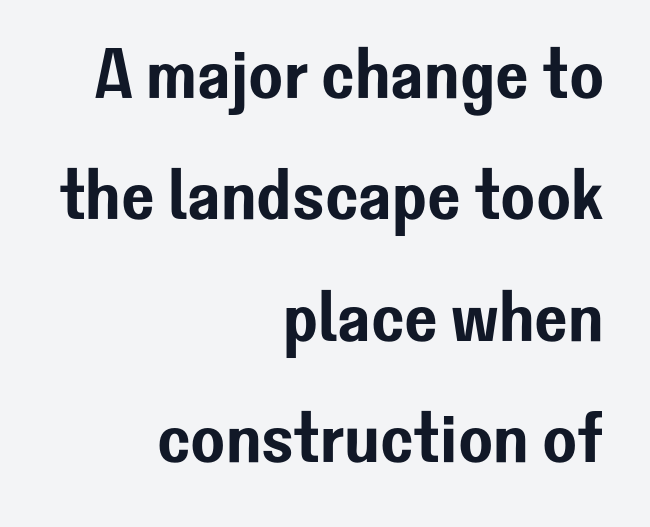
Q: Is the text italic (slanted)? A: No, it is upright.
Q: Is the typeface a serif or a sans-serif typeface? A: Sans-serif.
Q: Is the text underlined? A: No.
Q: How is the paragraph aligned? A: Right-aligned.
Q: Is the spacing between letters normal or unusually wide? A: Normal.
Q: Width (condensed, normal, or wide)? A: Normal.
Q: Stroke contrast? A: Low.
Q: x-height? A: Medium.
Q: Monospaced? A: No.
